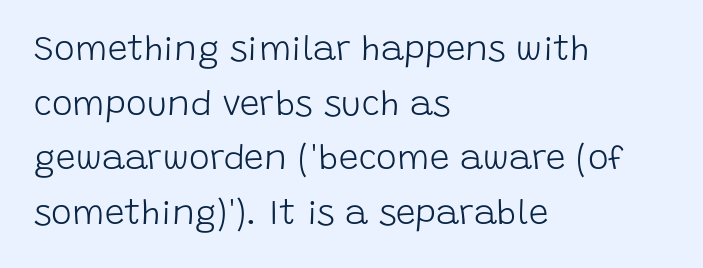
Q: Is the text bold? A: No.
Q: Is the text italic (slanted)? A: No, it is upright.
Q: Is the typeface a serif or a sans-serif typeface? A: Sans-serif.
Q: Is the text underlined? A: No.
Q: How is the paragraph aligned? A: Left-aligned.
Q: Is the spacing between letters normal or unusually wide? A: Normal.
Q: Is the spacing between lines tight, normal or loose? A: Normal.
Q: Width (condensed, normal, or wide)? A: Normal.
Q: Stroke contrast? A: Low.
Q: x-height? A: Large.
Q: Monospaced? A: No.
